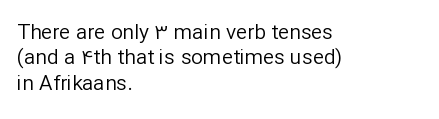
Q: Is the text bold? A: No.
Q: Is the text italic (slanted)? A: No, it is upright.
Q: Is the text underlined? A: No.
Q: How is the paragraph aligned? A: Left-aligned.
Q: Is the spacing between letters normal or unusually wide? A: Normal.
